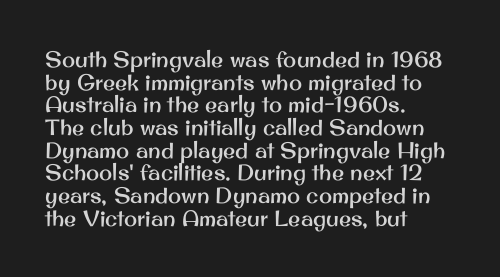
The image shows 22 px text type, upright; set left-aligned, tight line spacing (1.03x), normal letter spacing, not underlined.
